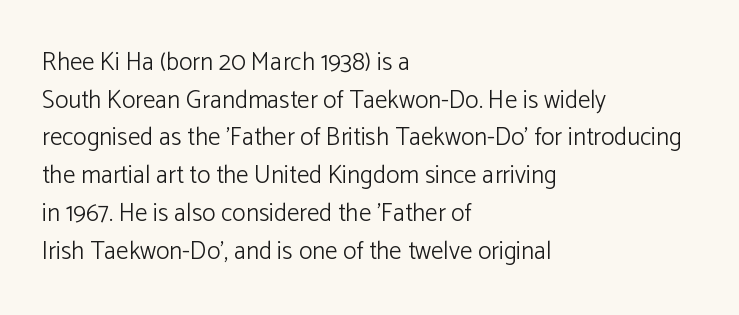
Q: Is the text bold? A: No.
Q: Is the text italic (slanted)? A: No, it is upright.
Q: Is the text underlined? A: No.
Q: How is the paragraph aligned? A: Left-aligned.
Q: Is the spacing between letters normal or unusually wide? A: Normal.
Q: Is the spacing between lines tight, normal or loose? A: Normal.
